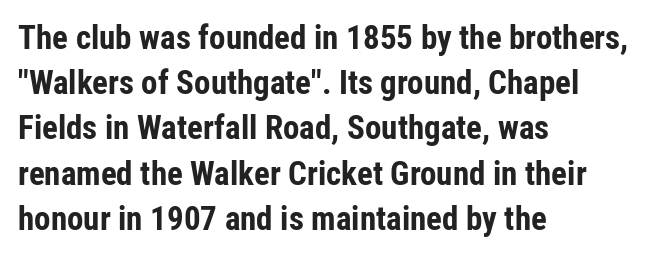
Q: Is the text bold? A: Yes.
Q: Is the text italic (slanted)? A: No, it is upright.
Q: Is the typeface a serif or a sans-serif typeface? A: Sans-serif.
Q: Is the text underlined? A: No.
Q: How is the paragraph aligned? A: Left-aligned.
Q: Is the spacing between letters normal or unusually wide? A: Normal.
Q: Is the spacing between lines tight, normal or loose? A: Normal.
Q: Width (condensed, normal, or wide)? A: Condensed.
Q: Stroke contrast? A: Low.
Q: x-height? A: Medium.
Q: Monospaced? A: No.
